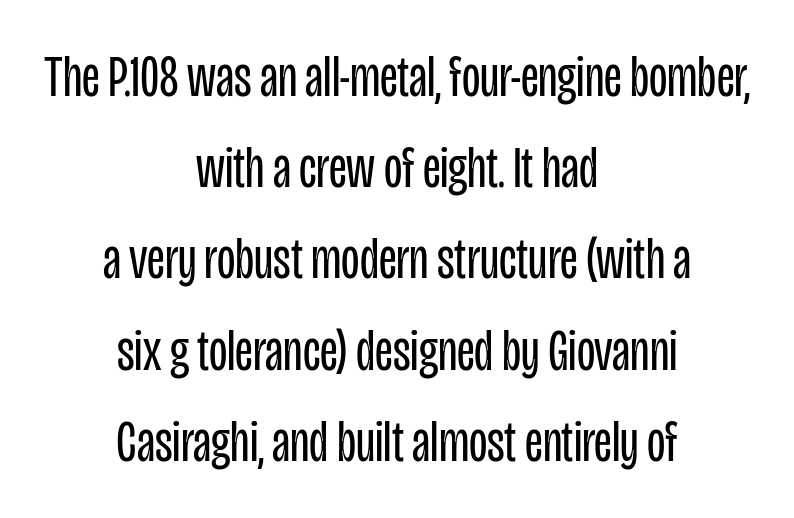
{"serif": "no", "italic": "no", "bold": "no", "weight": "regular", "width": "condensed", "stroke_contrast": "low", "x_height": "large", "monospaced": "no", "underline": "no", "align": "center", "line_spacing": "normal", "line_spacing_ratio": 1.52, "letter_spacing": "normal", "letter_spacing_em": 0.0, "glyph_px": 60}
